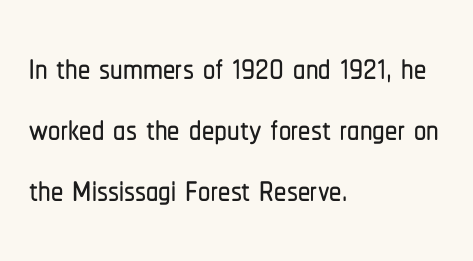
{"serif": "no", "italic": "no", "width": "condensed", "stroke_contrast": "low", "x_height": "medium", "monospaced": "no", "underline": "no", "align": "left", "line_spacing": "normal", "line_spacing_ratio": 1.25, "letter_spacing": "normal", "letter_spacing_em": 0.0, "glyph_px": 49}
